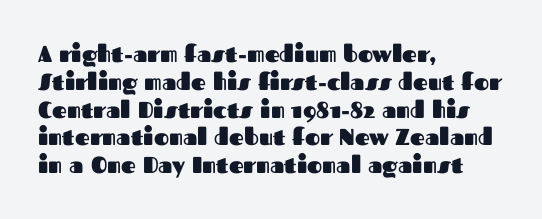
{"italic": "no", "bold": "yes", "underline": "no", "align": "left", "line_spacing_ratio": 1.21, "letter_spacing": "normal", "letter_spacing_em": 0.0, "glyph_px": 23}
